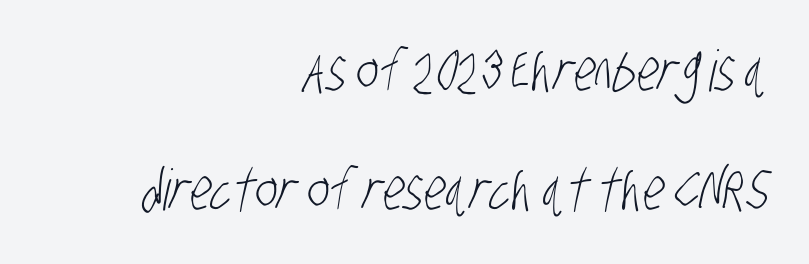
This sample has the flowing, uneven cadence of proportional lettering. Serifs: no, the terminals of the letterforms are clean. This sample is right-justified, so line beginnings fall wherever the words allow. The letters sit at their default tracking, neither squeezed nor spread.
